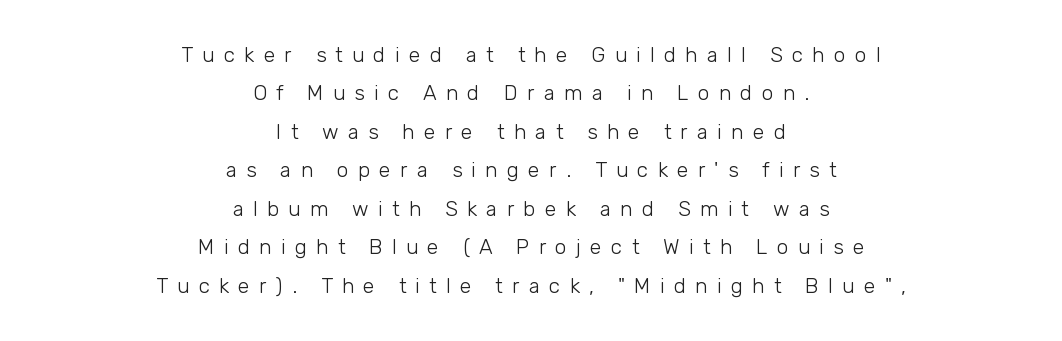
{"italic": "no", "bold": "no", "underline": "no", "align": "center", "line_spacing_ratio": 1.83, "letter_spacing": "wide", "letter_spacing_em": 0.44, "glyph_px": 21}
